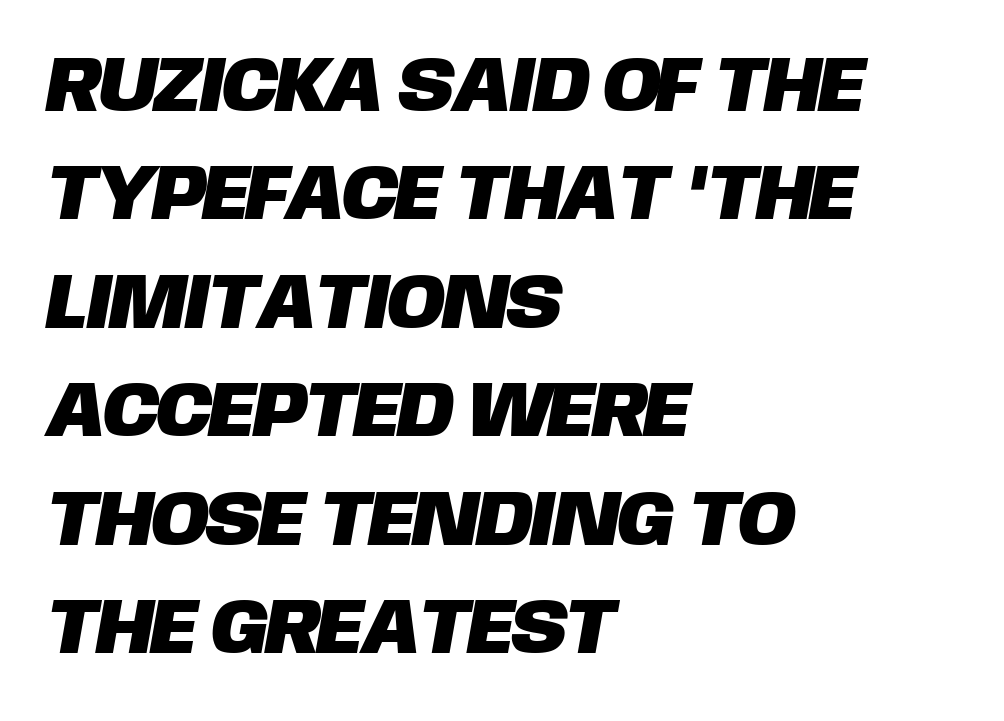
Grotesque or geometric, the face here clearly has no serifs. Interline gaps are of average width in this sample. Do the characters align in a grid? No, the font is proportional. Only glyphs here, with clear space below each row.
